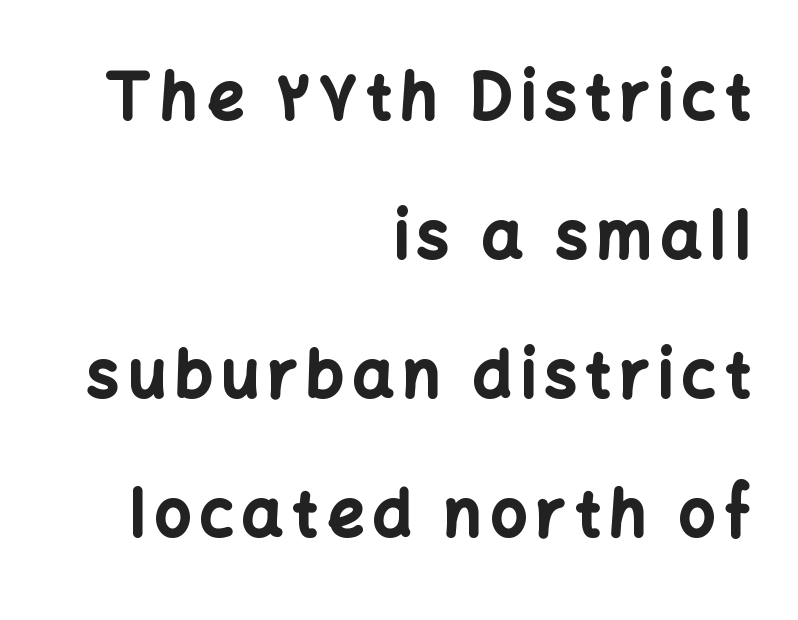
{"serif": "no", "italic": "no", "bold": "yes", "weight": "bold", "width": "normal", "stroke_contrast": "low", "x_height": "medium", "monospaced": "no", "underline": "no", "align": "right", "line_spacing": "loose", "line_spacing_ratio": 2.17, "glyph_px": 64}
